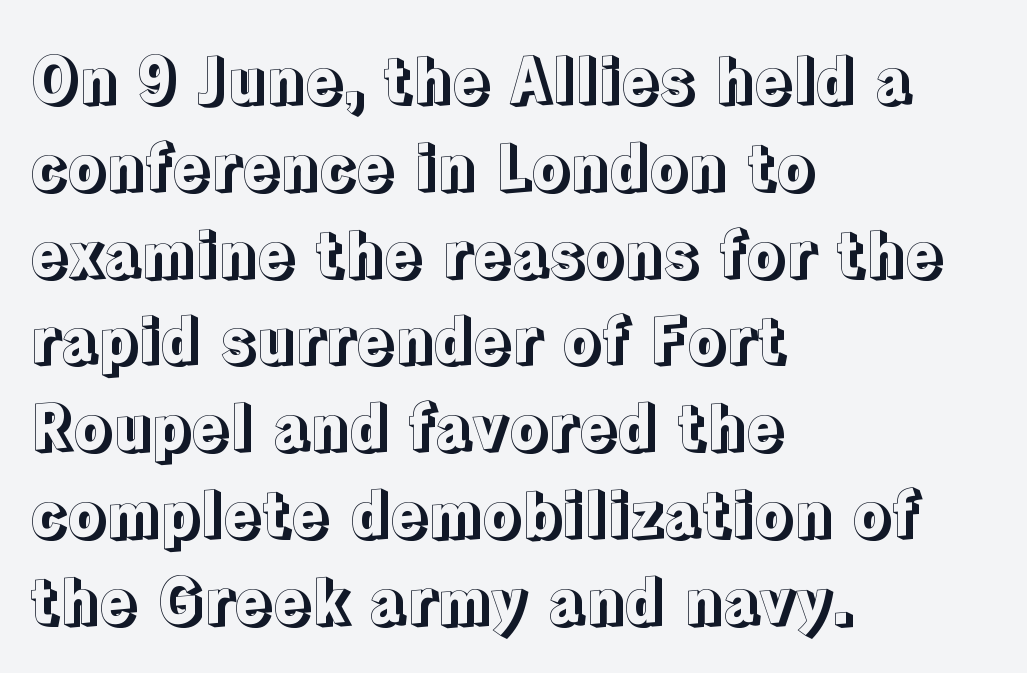
The image shows 62 px text type, upright; set left-aligned, normal line spacing (1.4x), normal letter spacing, not underlined; a medium x-height.
